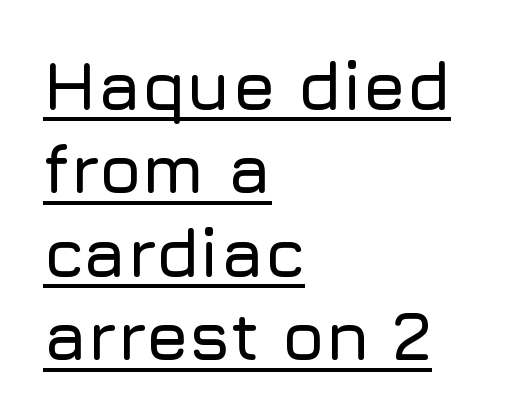
Q: Is the text italic (slanted)? A: No, it is upright.
Q: Is the typeface a serif or a sans-serif typeface? A: Sans-serif.
Q: Is the text underlined? A: Yes.
Q: How is the paragraph aligned? A: Left-aligned.
Q: Is the spacing between letters normal or unusually wide? A: Normal.
Q: Width (condensed, normal, or wide)? A: Normal.
Q: Stroke contrast? A: Low.
Q: x-height? A: Medium.
Q: Monospaced? A: No.
